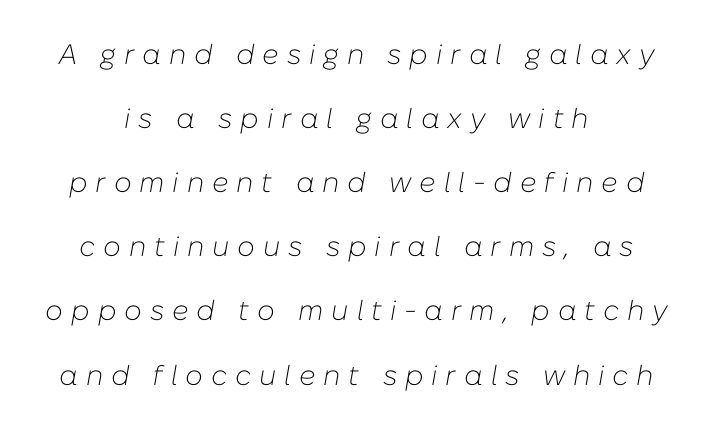
{"italic": "yes", "lean": "right", "slant_degrees": 10, "bold": "no", "weight": "light", "width": "normal", "stroke_contrast": "low", "x_height": "medium", "monospaced": "no", "underline": "no", "align": "center", "line_spacing": "loose", "line_spacing_ratio": 2.29, "letter_spacing": "wide", "letter_spacing_em": 0.28, "glyph_px": 28}
